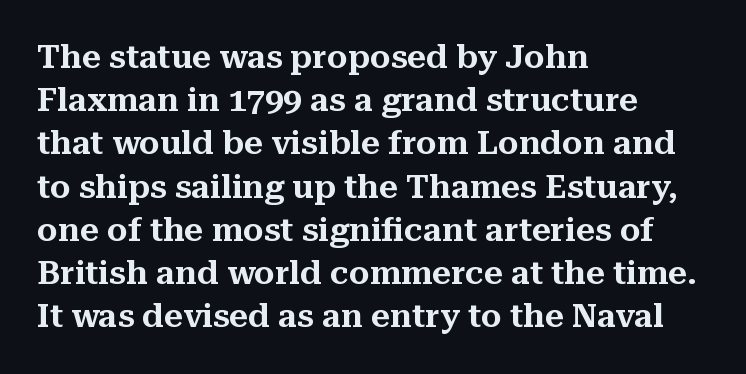
The image shows 33 px serif type, upright; set left-aligned, normal line spacing (1.31x), normal letter spacing, not underlined; medium stroke contrast and a medium x-height.
